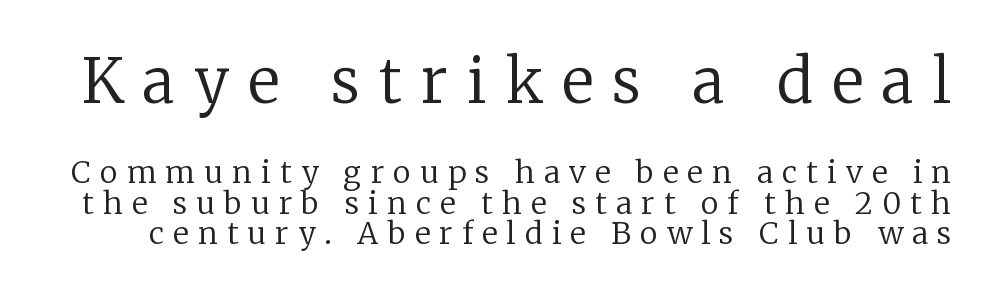
The image shows 61 px regular-weight serif type, upright; set tight line spacing (1.02x), unusually wide letter spacing (+0.31 em), not underlined; the first (top) block is 2.03x larger; low stroke contrast and a medium x-height.
